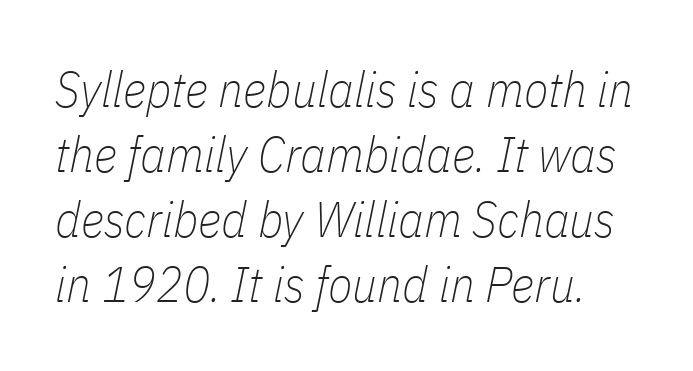
{"italic": "yes", "lean": "right", "slant_degrees": 11, "bold": "no", "weight": "thin", "width": "condensed", "stroke_contrast": "low", "x_height": "medium", "monospaced": "no", "underline": "no", "line_spacing": "normal", "line_spacing_ratio": 1.3, "letter_spacing": "normal", "letter_spacing_em": 0.0, "glyph_px": 50}
